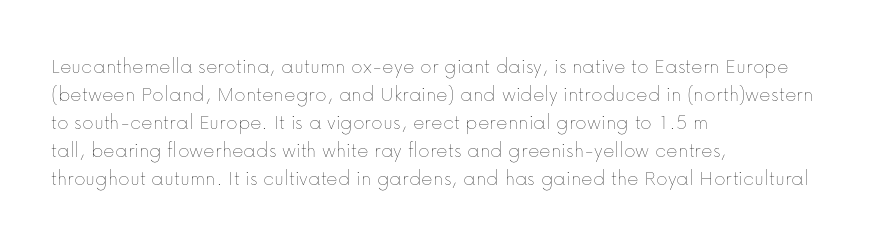
Q: Is the text bold? A: No.
Q: Is the text italic (slanted)? A: No, it is upright.
Q: Is the text underlined? A: No.
Q: How is the paragraph aligned? A: Left-aligned.
Q: Is the spacing between letters normal or unusually wide? A: Normal.
Q: Is the spacing between lines tight, normal or loose? A: Normal.
